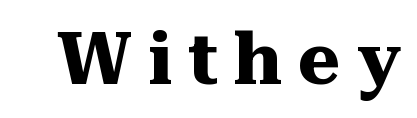
The image shows 73 px heavy serif type, upright; set unusually wide letter spacing (+0.22 em), not underlined; medium stroke contrast and a medium x-height.
